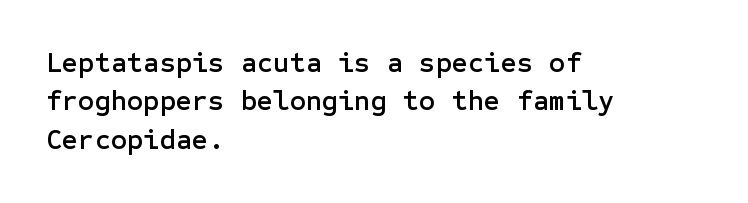
{"serif": "no", "italic": "no", "width": "normal", "stroke_contrast": "low", "x_height": "medium", "underline": "no", "align": "left", "line_spacing": "normal", "line_spacing_ratio": 1.37, "letter_spacing": "normal", "letter_spacing_em": 0.0, "glyph_px": 28}
